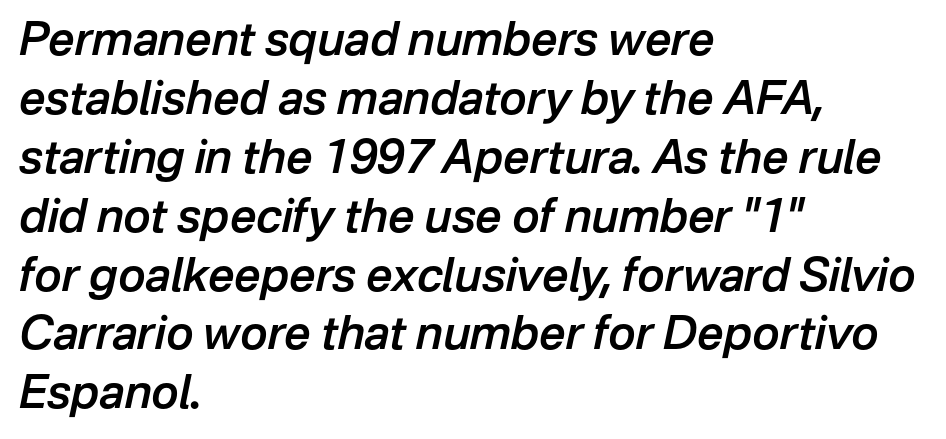
Horizontal alignment here is leftward, the default for most running prose. The face used here is proportionally spaced, like ordinary book or web type. Bold? Not quite — semibold, heavier than regular but stopping short. The passage shown has conventional tracking throughout.
